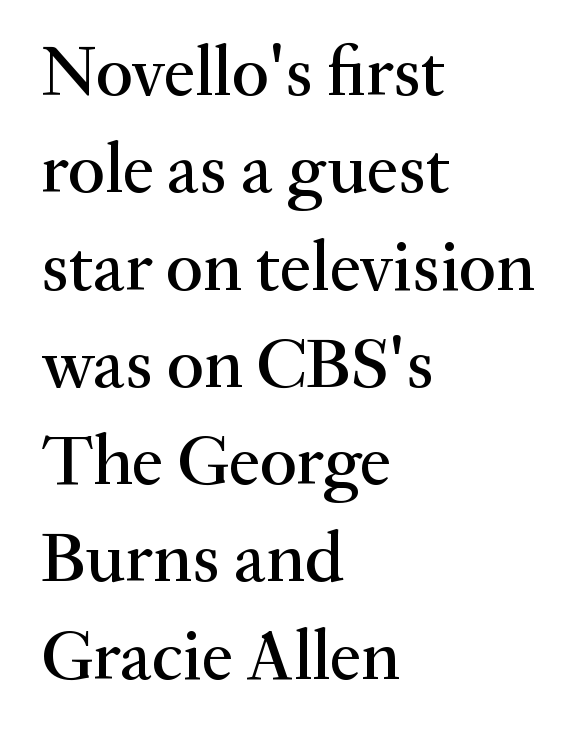
{"serif": "yes", "italic": "no", "width": "normal", "stroke_contrast": "medium", "x_height": "small", "monospaced": "no", "underline": "no", "align": "left", "line_spacing": "normal", "line_spacing_ratio": 1.37, "letter_spacing": "normal", "letter_spacing_em": 0.0, "glyph_px": 71}
